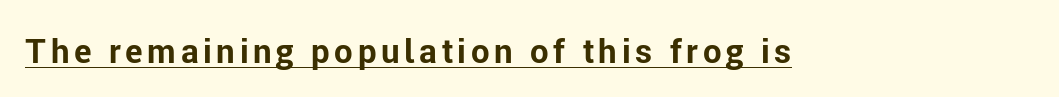
Q: Is the text bold? A: Yes.
Q: Is the text italic (slanted)? A: No, it is upright.
Q: Is the typeface a serif or a sans-serif typeface? A: Sans-serif.
Q: Is the text underlined? A: Yes.
Q: Width (condensed, normal, or wide)? A: Normal.
Q: Stroke contrast? A: Low.
Q: x-height? A: Medium.
Q: Monospaced? A: No.
